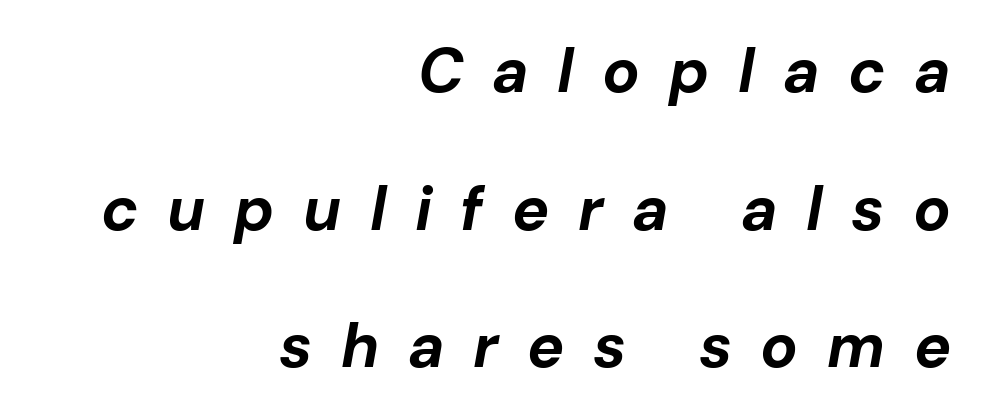
Emphasis-style slanted type is in use. These lines stand farther apart than default settings would place them. Look at the tracking — it's clearly loosened, letters drifting apart. Each glyph is drawn with heavy, bold strokes. Letters rest on an invisible, unmarked baseline. Layout note: lines flush right.
